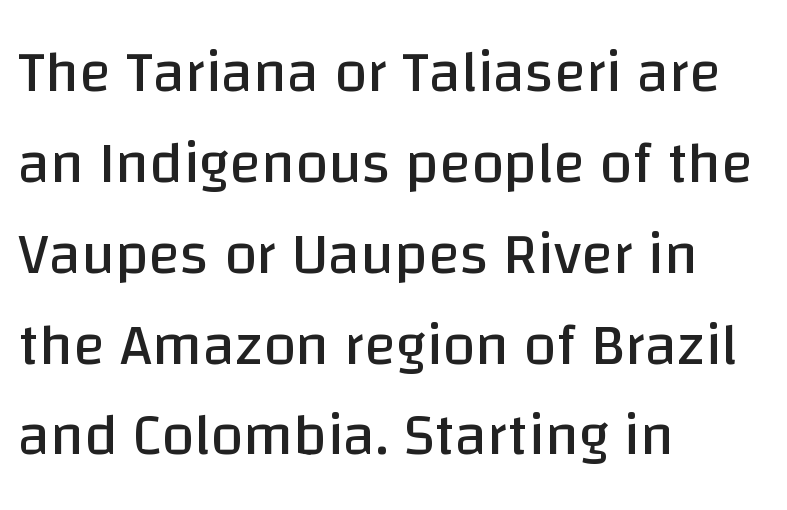
The image shows 59 px regular-weight sans-serif type, upright; set left-aligned, normal line spacing (1.54x), normal letter spacing, not underlined; low stroke contrast and a large x-height.
